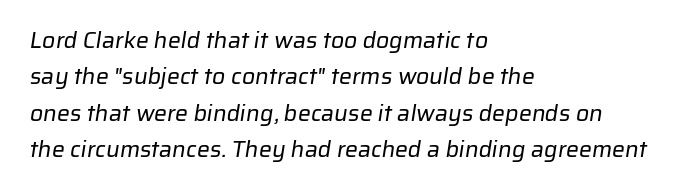
Does extra space separate the letters? No, they use regular spacing. This rendering features lettering with no underline. The font sits on the lighter half of the weight spectrum, regular included. Regular leading.
